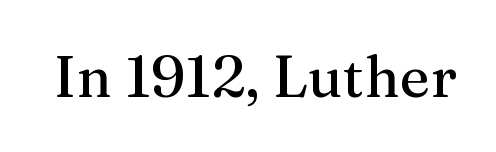
{"serif": "yes", "italic": "no", "width": "normal", "stroke_contrast": "medium", "x_height": "medium", "monospaced": "no", "underline": "no", "letter_spacing": "normal", "letter_spacing_em": 0.0, "glyph_px": 58}
